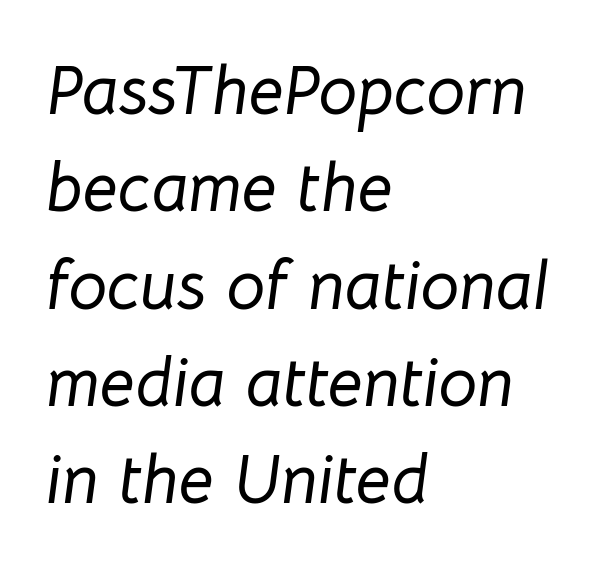
Type without underlining. Short and long lines alike share a common starting point at left. Does extra space separate the letters? No, they use regular spacing. Spacing verdict: proportional, widths tailored to each character. Characters are canted at an angle relative to the baseline's perpendicular.
